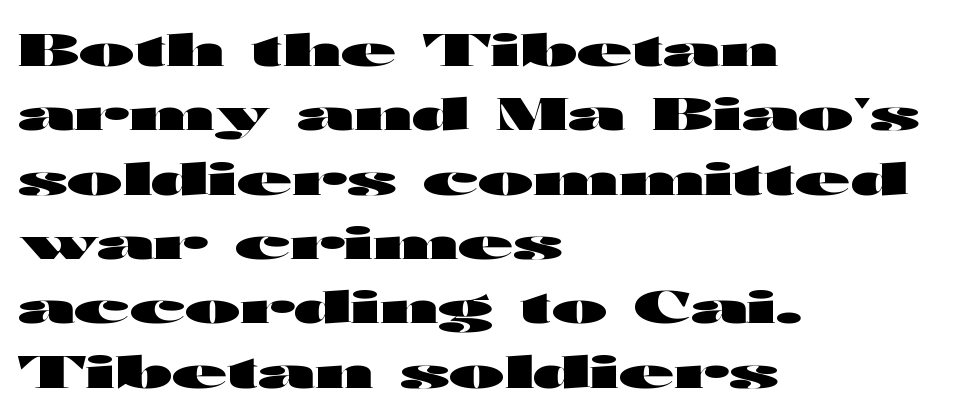
Notice how thick the strokes are: this is what a full bold looks like. Every stem runs plumb, perpendicular to the baseline. Standard letterfit; no display-style spreading of the glyphs. Honestly, there is no underline to notice here at all.
